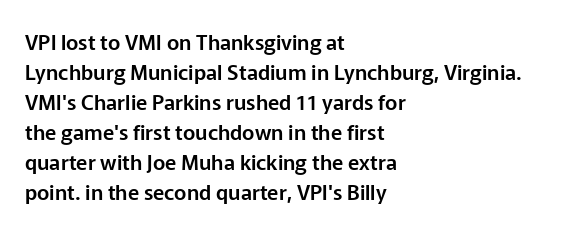
{"italic": "no", "underline": "no", "align": "left", "line_spacing": "normal", "line_spacing_ratio": 1.43, "letter_spacing": "normal", "letter_spacing_em": 0.0, "glyph_px": 21}
